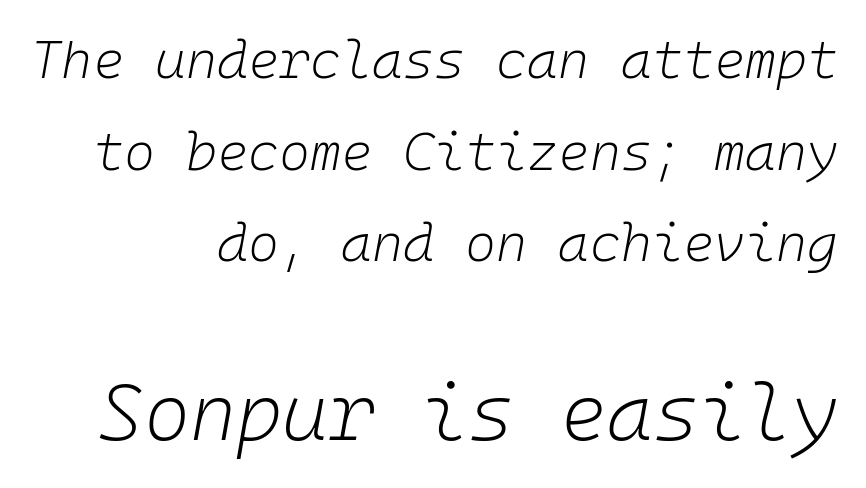
The image shows 79 px light type, italic (leaning right), monospaced; set right-aligned, line spacing 1.73x, normal letter spacing, not underlined; the second (bottom) block is 1.49x larger; low stroke contrast and a medium x-height.
